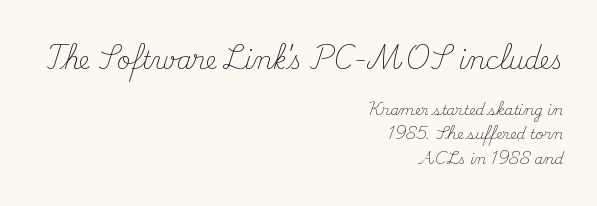
{"bold": "no", "underline": "no", "align": "right", "line_spacing_ratio": 1.74, "letter_spacing": "normal", "letter_spacing_em": 0.0, "larger_block": "first", "size_ratio": 1.71, "glyph_px": 24}
